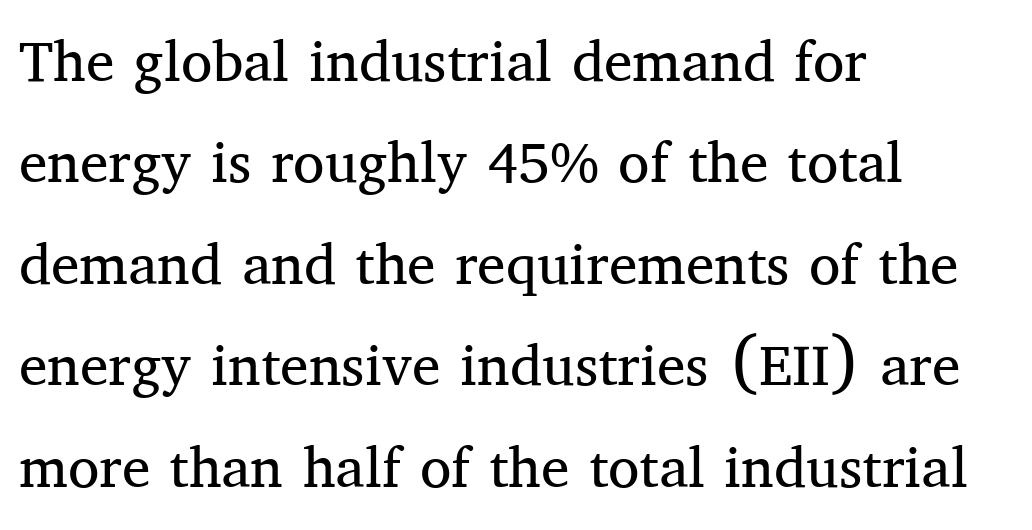
The image shows 57 px regular-weight serif type, upright; set left-aligned, line spacing 1.78x, normal letter spacing, not underlined; medium stroke contrast and a medium x-height.
